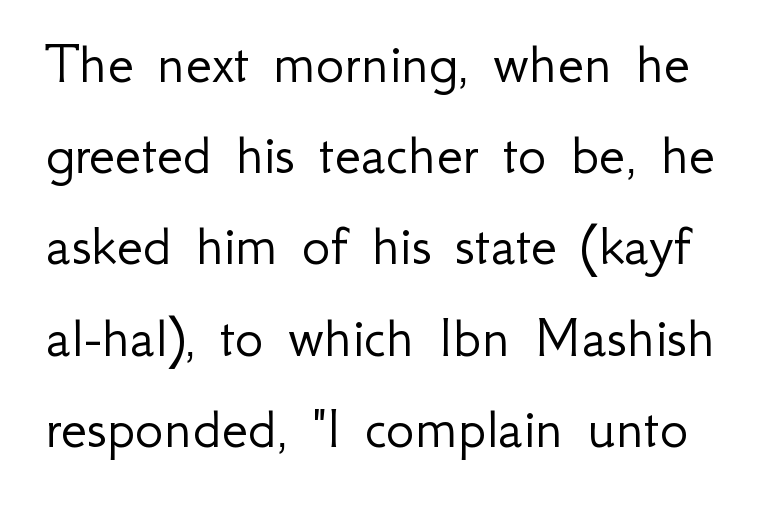
Is the letter spacing exaggerated? No — it looks like the ordinary default. Letters have the restrained weight of plain body copy at most. Whoever set this chose a conventional vertical rhythm. Letters rest on an invisible, unmarked baseline. These lines are rendered in a variable-pitch font. The type family on display is of the sans-serif kind.
